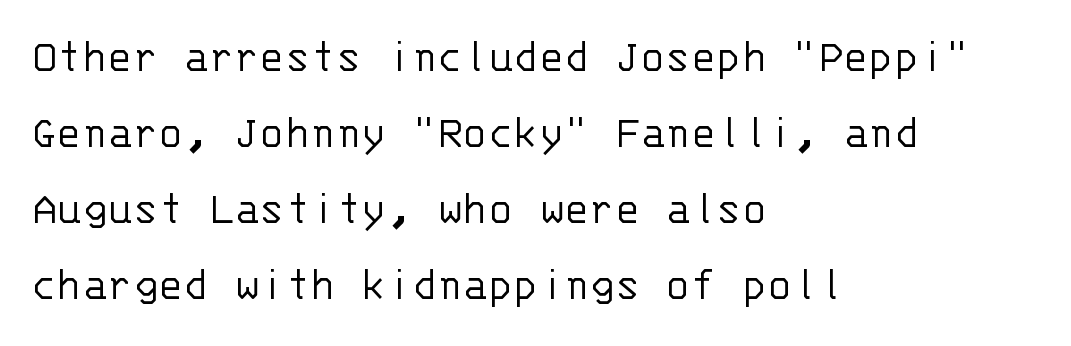
Descenders are the only things crossing below the line. A classic flush-left, rag-right setting is used for this passage. Weight: in the light-to-regular range. Serifs: no, the terminals of the letterforms are clean. The passage shown is typed in a monospace face where columns stay perfectly aligned.
